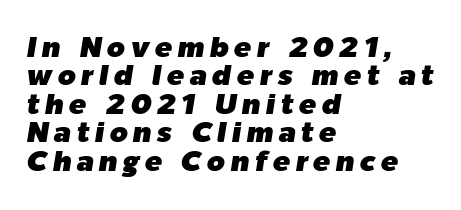
Honestly, the rows look squashed on top of each other. The axis of the letterforms is tilted away from vertical. These lines are set flush left with a ragged right edge. Letters rest on an invisible, unmarked baseline. This sample has the flowing, uneven cadence of proportional lettering.
